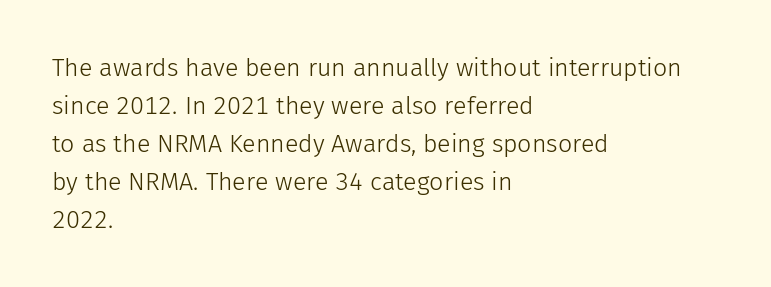
Q: Is the text bold? A: No.
Q: Is the text italic (slanted)? A: No, it is upright.
Q: Is the text underlined? A: No.
Q: How is the paragraph aligned? A: Left-aligned.
Q: Is the spacing between letters normal or unusually wide? A: Normal.
Q: Is the spacing between lines tight, normal or loose? A: Normal.
